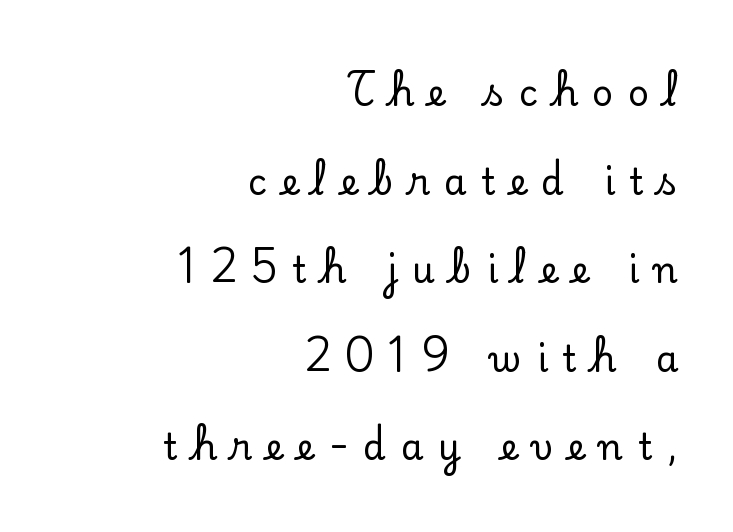
Q: Is the text italic (slanted)? A: No, it is upright.
Q: Is the typeface a serif or a sans-serif typeface? A: Serif.
Q: Is the text underlined? A: No.
Q: How is the paragraph aligned? A: Right-aligned.
Q: Is the spacing between letters normal or unusually wide? A: Unusually wide.
Q: Is the spacing between lines tight, normal or loose? A: Loose.
Q: Width (condensed, normal, or wide)? A: Normal.
Q: Stroke contrast? A: Low.
Q: x-height? A: Small.
Q: Monospaced? A: No.
